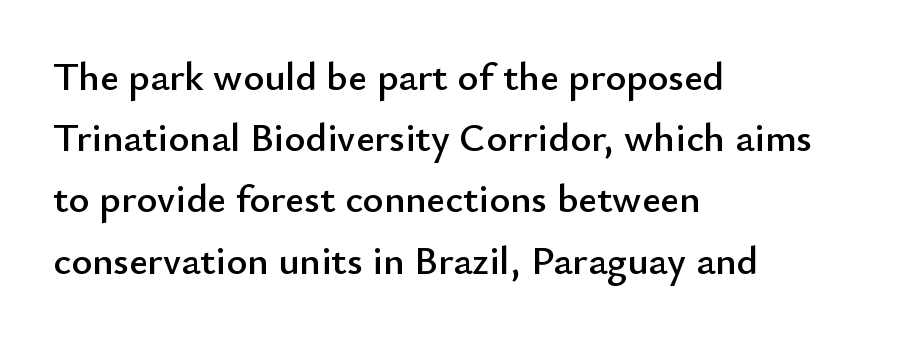
Q: Is the text italic (slanted)? A: No, it is upright.
Q: Is the typeface a serif or a sans-serif typeface? A: Sans-serif.
Q: Is the text underlined? A: No.
Q: How is the paragraph aligned? A: Left-aligned.
Q: Is the spacing between letters normal or unusually wide? A: Normal.
Q: Is the spacing between lines tight, normal or loose? A: Normal.
Q: Width (condensed, normal, or wide)? A: Normal.
Q: Stroke contrast? A: Low.
Q: x-height? A: Small.
Q: Monospaced? A: No.
